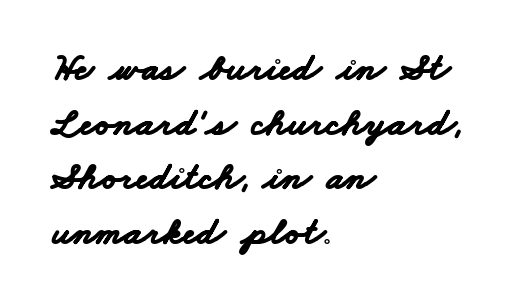
The rows are spaced the way most documents space them. Leftover space on each line is placed entirely after the last word. These lines are composed in type without serifs. A typesetter would call this zero additional tracking.
